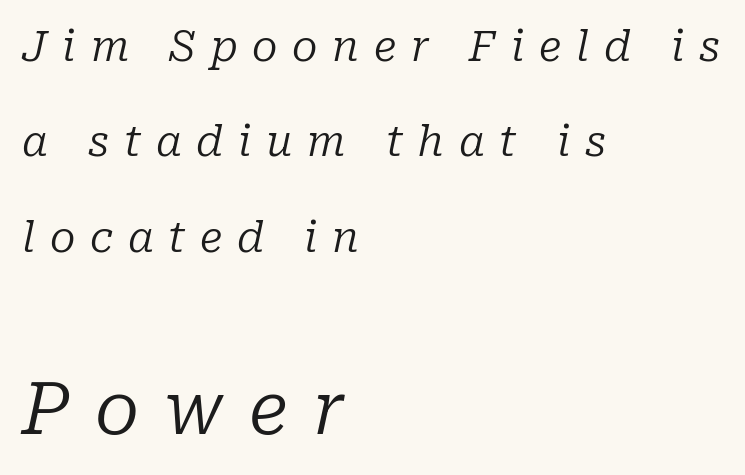
Serifs: yes, visible at the terminals of the letterforms. The paragraph has a hard left edge and a soft right edge. Here the designer chose a conventional face with non-uniform glyph widths. How would I describe the line gaps? Wide and relaxed. A typesetter would mark this as italic. Size hierarchy here favors the trailing block over the leading one.
